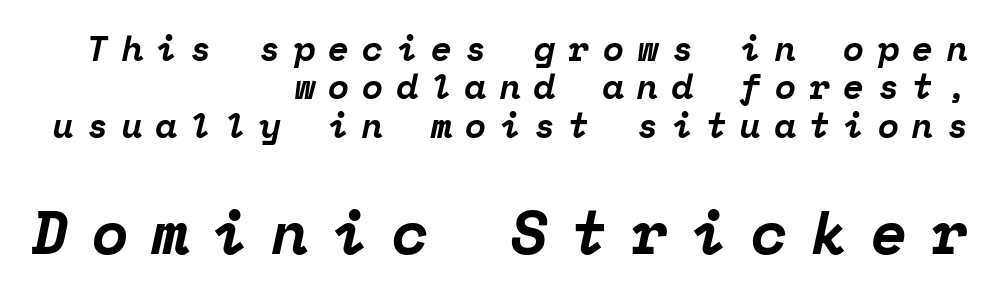
Q: Is the text bold? A: Yes.
Q: Is the text italic (slanted)? A: Yes, it leans right by about 12 degrees.
Q: Is the typeface a serif or a sans-serif typeface? A: Serif.
Q: Is the text underlined? A: No.
Q: How is the paragraph aligned? A: Right-aligned.
Q: Is the spacing between letters normal or unusually wide? A: Unusually wide.
Q: Is the spacing between lines tight, normal or loose? A: Tight.
Q: Which block of text is set in a larger size, the first (top) or the second (bottom)? A: The second (bottom) one.
Q: Width (condensed, normal, or wide)? A: Normal.
Q: Stroke contrast? A: Low.
Q: x-height? A: Medium.
Q: Monospaced? A: Yes.
